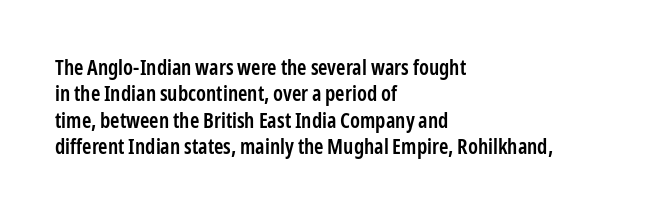
Its strokes are somewhat broadened, the hallmark of semibold type. Notice how descenders clear the ascenders below comfortably — that's standard leading. The letters stand straight up with perfectly vertical stems. Compared with a centered layout, this one pins lines to the left instead.
